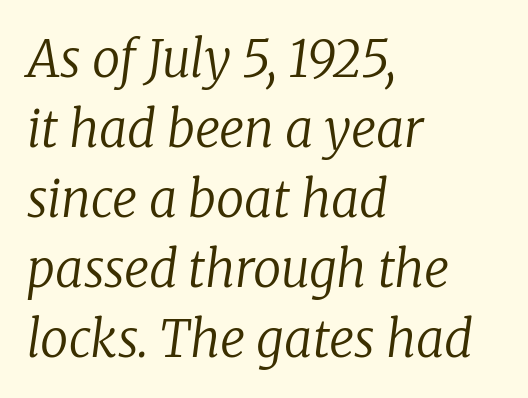
The image shows 50 px regular-weight serif type, italic (leaning right); set left-aligned, normal line spacing (1.4x), normal letter spacing, not underlined; low stroke contrast and a medium x-height.
